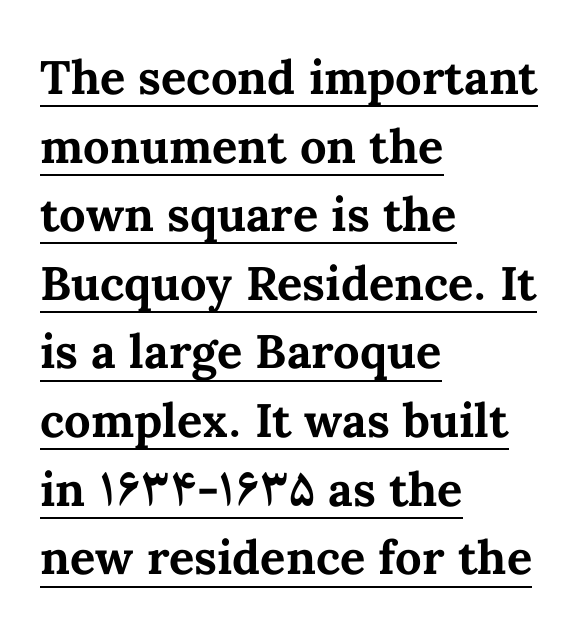
Here the glyphs are tracked normally, forming tight word shapes. In terms of posture, this sample is upright. One-word summary of the alignment: left. Each new line begins a customary step beneath the previous one.
